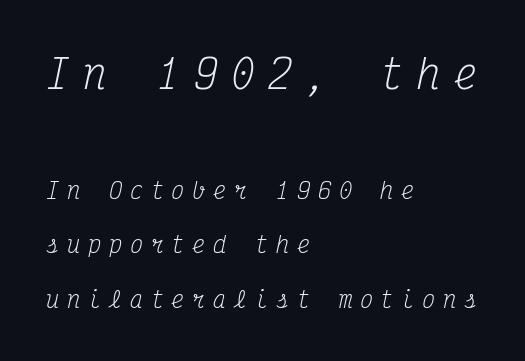
The image shows 39 px regular-weight, condensed serif type, italic (leaning right), monospaced; set left-aligned, loose line spacing (2.48x), unusually wide letter spacing (+0.35 em), not underlined; the first (top) block is 1.77x larger; medium stroke contrast and a medium x-height.
